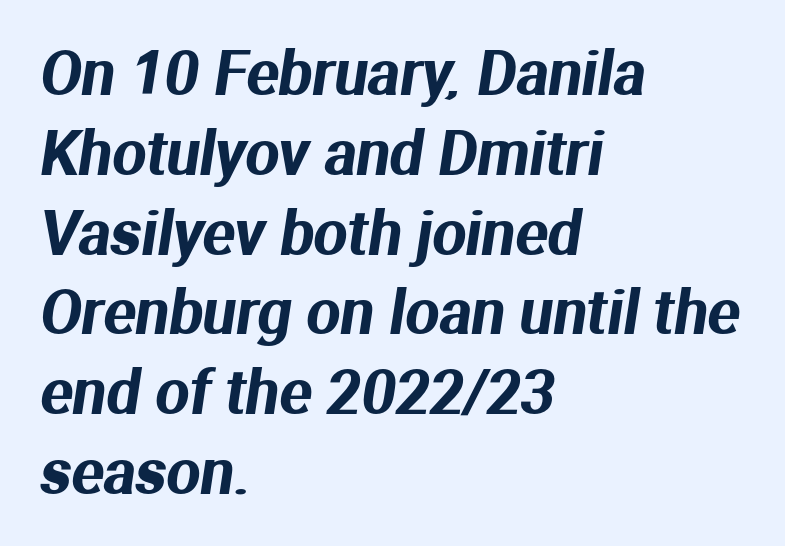
{"serif": "no", "width": "normal", "stroke_contrast": "medium", "x_height": "medium", "monospaced": "no", "underline": "no", "align": "left", "line_spacing": "normal", "line_spacing_ratio": 1.33, "letter_spacing": "normal", "letter_spacing_em": 0.0, "glyph_px": 60}
